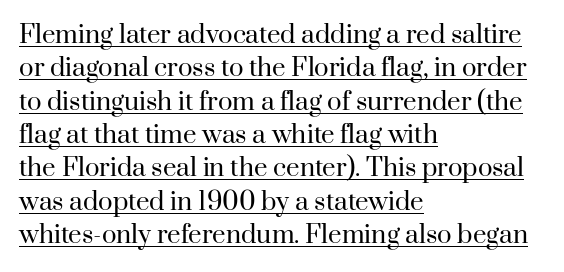
Q: Is the text bold? A: No.
Q: Is the text italic (slanted)? A: No, it is upright.
Q: Is the text underlined? A: Yes.
Q: How is the paragraph aligned? A: Left-aligned.
Q: Is the spacing between letters normal or unusually wide? A: Normal.
Q: Is the spacing between lines tight, normal or loose? A: Normal.
